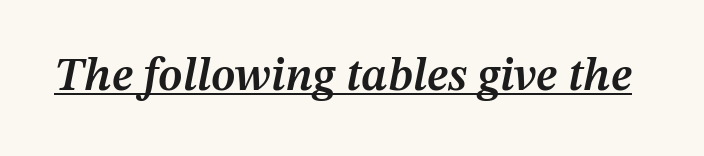
On the weight axis this lands at semibold, roughly 600. These characters rest on top of a visible drawn line. Posture: slanted. Is this a fixed-width face? No — the glyphs have proportional, varying widths. The tracking reads as untouched default to a designer's eye.
